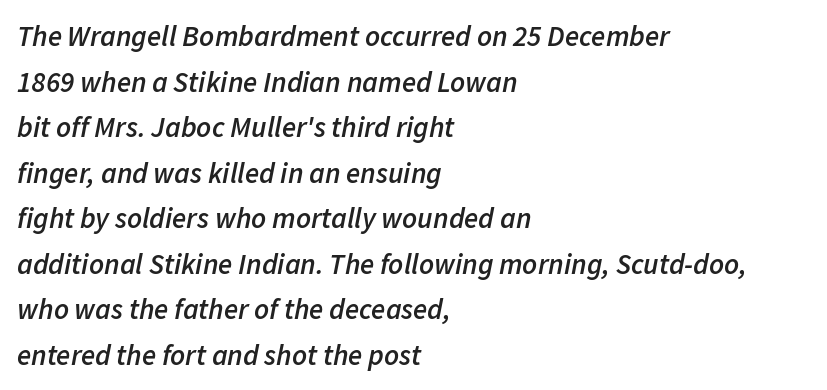
Reading down the block, your eye returns to a fixed left position each line. Proportional: the letters do not fall into vertical columns. Notice how descenders clear the ascenders below comfortably — that's standard leading. Students, this is semibold: more ink than regular, less than bold. Plain, unruled lines of type. Look at the tracking — it's just the regular setting, nothing added.
